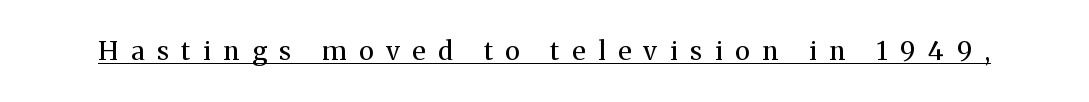
The image shows 26 px text type, upright; set unusually wide letter spacing (+0.49 em), underlined.
